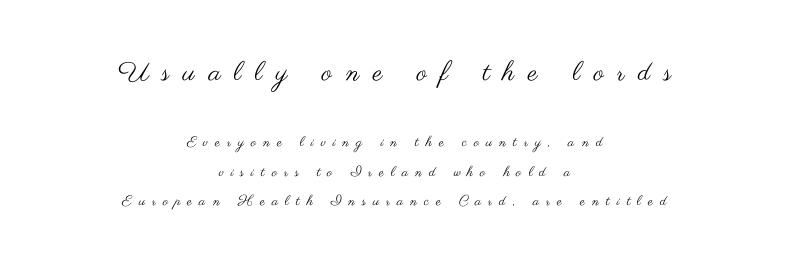
The image shows 27 px text type; set centered, loose line spacing (2.1x), unusually wide letter spacing (+0.5 em), not underlined; the first (top) block is 1.93x larger.
